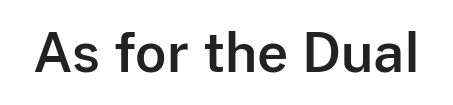
Check under the words: just untouched page. Observe the ordinary spacing: letters are neighbours, not strangers. The type family on display is of the sans-serif kind. Here the designer chose a conventional face with non-uniform glyph widths. The typography opts for an upright posture over an oblique one.
